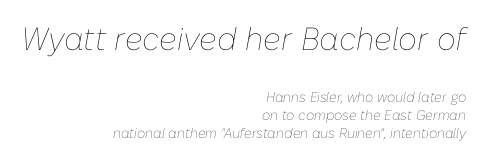
Does the bottom block carry the larger type? No, the top block does. Do the characters align in a grid? No, the font is proportional. Nothing heavy about these letters — not bold at all. The type is set solid horizontally, with unmodified tracking.
